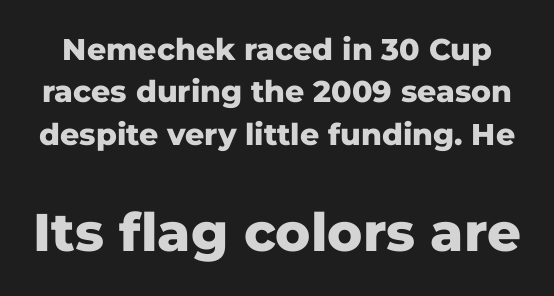
Q: Is the text bold? A: Yes.
Q: Is the text italic (slanted)? A: No, it is upright.
Q: Is the typeface a serif or a sans-serif typeface? A: Sans-serif.
Q: Is the text underlined? A: No.
Q: Is the spacing between letters normal or unusually wide? A: Normal.
Q: Is the spacing between lines tight, normal or loose? A: Normal.
Q: Which block of text is set in a larger size, the first (top) or the second (bottom)? A: The second (bottom) one.
Q: Width (condensed, normal, or wide)? A: Normal.
Q: Stroke contrast? A: Low.
Q: x-height? A: Medium.
Q: Monospaced? A: No.
